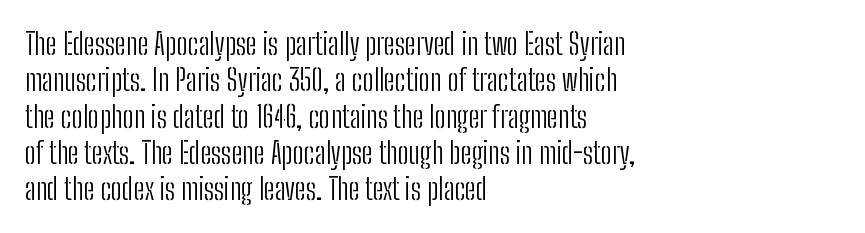
{"serif": "no", "italic": "no", "bold": "no", "weight": "light", "width": "condensed", "stroke_contrast": "low", "x_height": "medium", "monospaced": "no", "underline": "no", "align": "left", "line_spacing_ratio": 1.21, "letter_spacing": "normal", "letter_spacing_em": 0.0, "glyph_px": 30}
